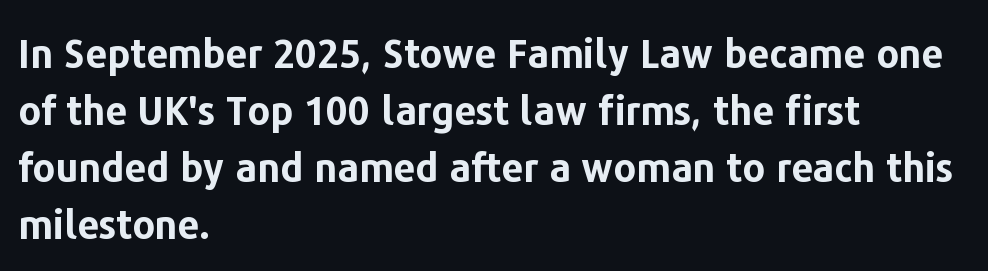
Posture: straight, roman, zero tilt. Type without underlining. Chunky letters — that's bold for sure. Whoever set this chose a conventional vertical rhythm. A typesetter would label this face a sans.
